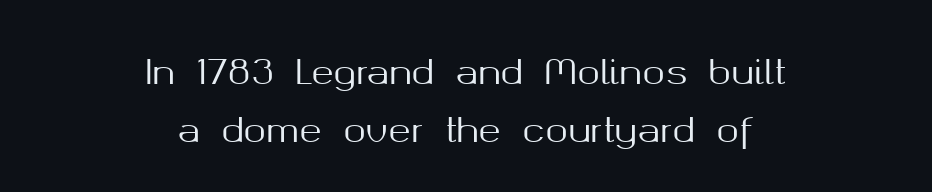
The image shows 34 px sans-serif type, upright; set centered, normal line spacing (1.7x), normal letter spacing, not underlined; medium stroke contrast and a medium x-height.
